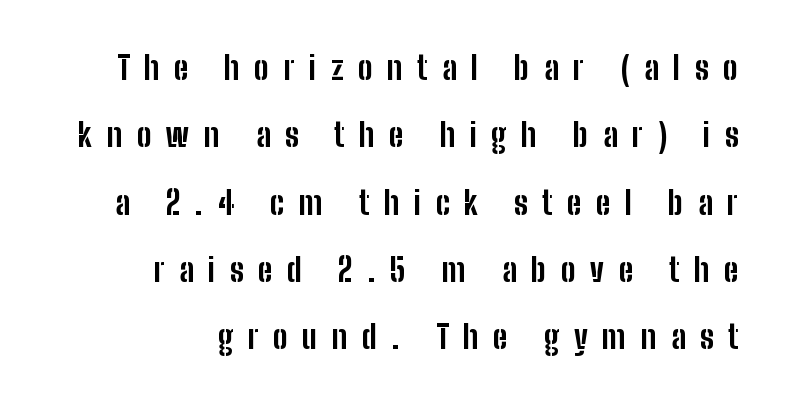
This sample has the flowing, uneven cadence of proportional lettering. The compositor pushed each line to the right boundary. Check under the words: just untouched page. Students, note that the glyphs here are deliberately spaced far apart. Leading: increased. It's the straight-up-and-down kind of type.
